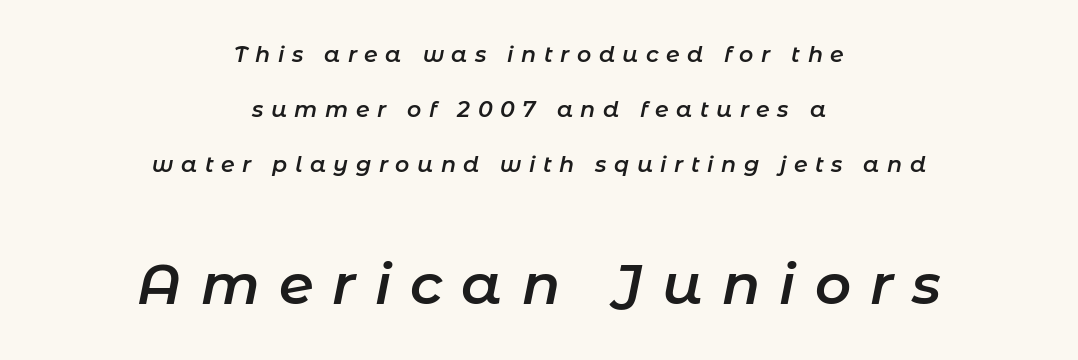
Q: Is the text bold? A: Semi-bold.
Q: Is the text italic (slanted)? A: Yes, it leans right by about 11 degrees.
Q: Is the text underlined? A: No.
Q: How is the paragraph aligned? A: Centered.
Q: Is the spacing between letters normal or unusually wide? A: Unusually wide.
Q: Is the spacing between lines tight, normal or loose? A: Loose.
Q: Which block of text is set in a larger size, the first (top) or the second (bottom)? A: The second (bottom) one.
Q: Width (condensed, normal, or wide)? A: Normal.
Q: Stroke contrast? A: Low.
Q: x-height? A: Medium.
Q: Monospaced? A: No.
